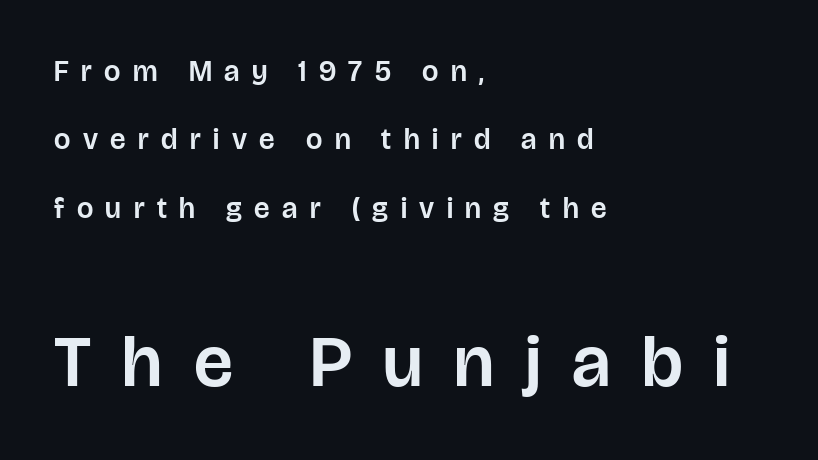
The gaps between neighbouring characters are conspicuously large. You could fit nearly another row in the gap between these rows. The paragraph has a hard left edge and a soft right edge. Every stem runs plumb, perpendicular to the baseline. The lower block of text is set noticeably larger than the block above it.
